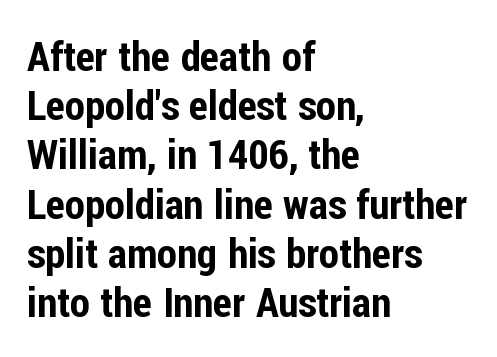
Is this a fixed-width face? No — the glyphs have proportional, varying widths. Caption: standard tracking, unaltered. The designer went with a sans here, leaving each stem footless. Rule under the text: the space is simply empty. Quick note: not italic, upright.
